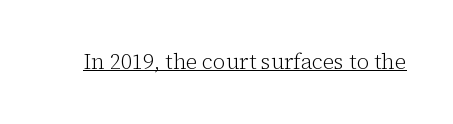
Italic: no, the glyphs are upright roman. You can see a thin bar hugging the bottom of the glyphs. Nothing heavy about these letters — not bold at all. Look at the tracking — it's just the regular setting, nothing added.
